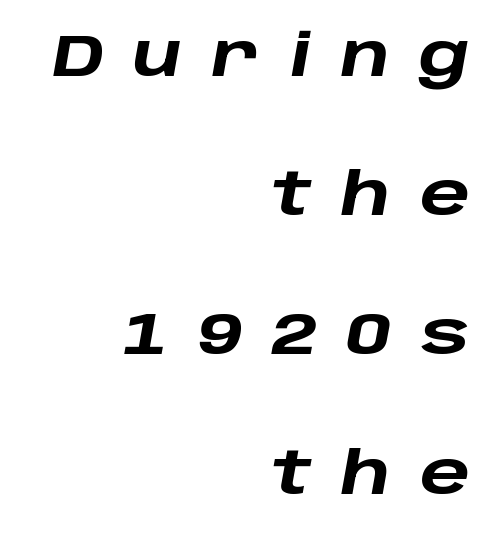
{"italic": "yes", "lean": "right", "slant_degrees": 10, "bold": "yes", "weight": "heavy", "width": "wide", "stroke_contrast": "low", "x_height": "large", "monospaced": "no", "underline": "no", "align": "right", "line_spacing": "loose", "line_spacing_ratio": 2.36, "letter_spacing": "wide", "letter_spacing_em": 0.5, "glyph_px": 59}
